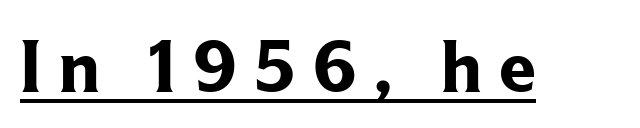
Q: Is the text bold? A: Yes.
Q: Is the text italic (slanted)? A: No, it is upright.
Q: Is the typeface a serif or a sans-serif typeface? A: Serif.
Q: Is the text underlined? A: Yes.
Q: Is the spacing between letters normal or unusually wide? A: Unusually wide.
Q: Width (condensed, normal, or wide)? A: Normal.
Q: Stroke contrast? A: Low.
Q: x-height? A: Medium.
Q: Monospaced? A: No.
